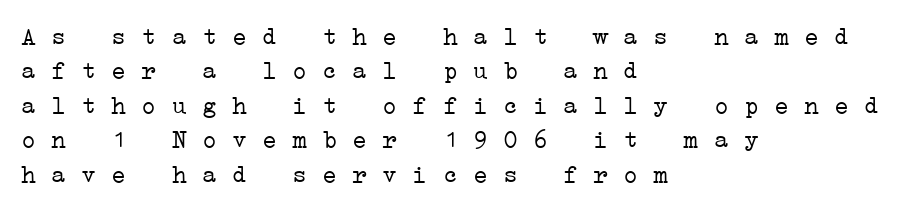
The image shows 25 px text type; set left-aligned, normal line spacing (1.38x), normal letter spacing, not underlined.
